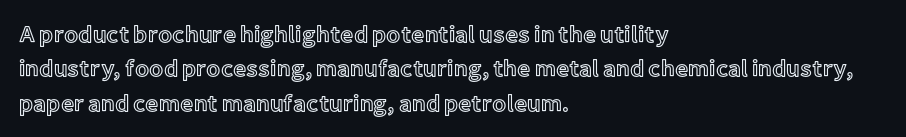
{"italic": "no", "underline": "no", "align": "left", "line_spacing": "normal", "line_spacing_ratio": 1.49, "letter_spacing": "normal", "letter_spacing_em": 0.0, "glyph_px": 23}
